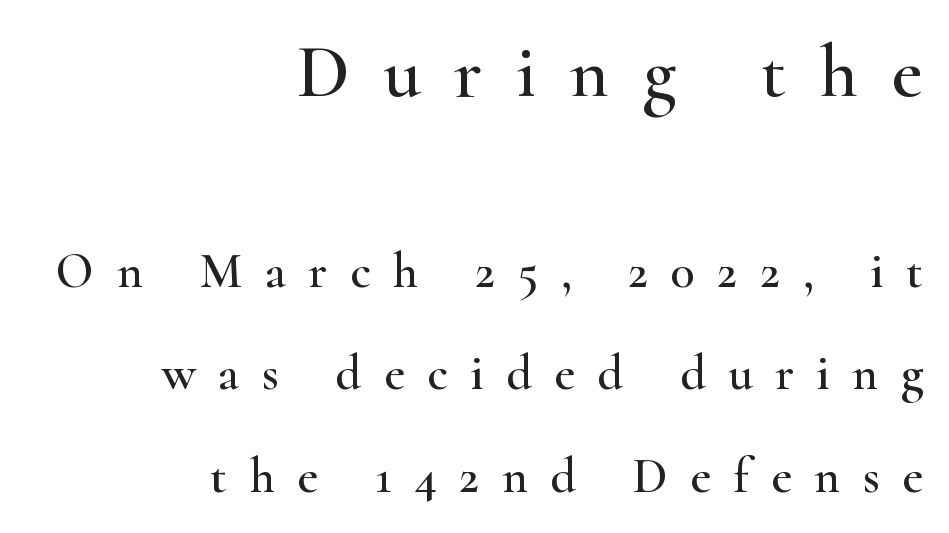
The image shows 75 px wide serif type, upright; set right-aligned, loose line spacing (2.05x), unusually wide letter spacing (+0.45 em), not underlined; the first (top) block is 1.5x larger; high stroke contrast and a small x-height.
